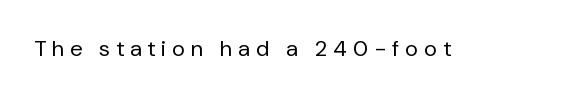
The image shows 22 px text type, upright; set unusually wide letter spacing (+0.29 em), not underlined.
